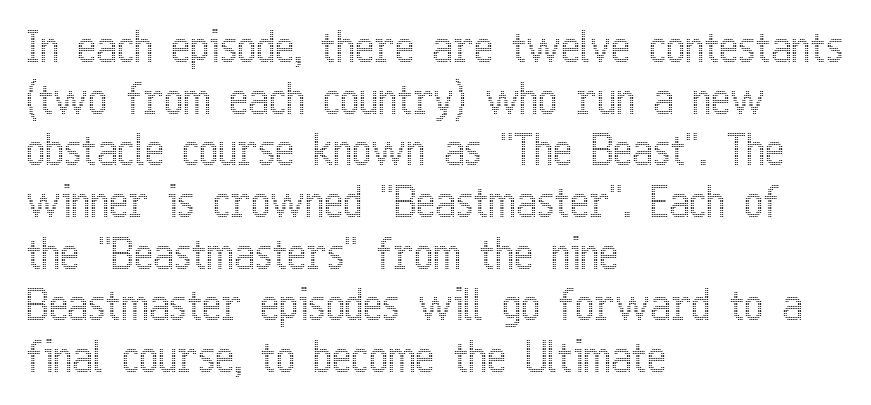
{"italic": "no", "width": "condensed", "x_height": "medium", "monospaced": "no", "underline": "no", "align": "left", "line_spacing": "normal", "line_spacing_ratio": 1.26, "letter_spacing": "normal", "letter_spacing_em": 0.0, "glyph_px": 41}
